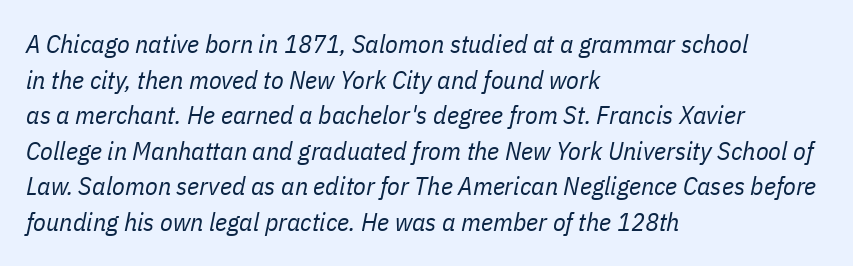
In terms of leading, this rendering sits right in the middle. The setting favours the left margin, as ordinary paragraphs usually do. Summary of weight: not heavy and not bold. The foot of each line stays bare and open.
